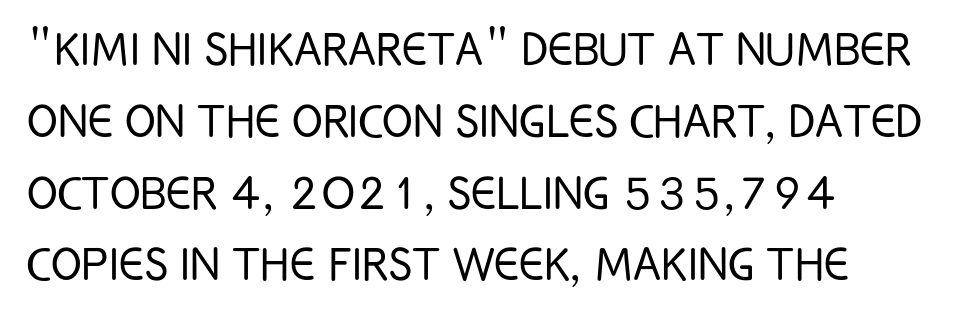
Q: Is the text bold? A: No.
Q: Is the text italic (slanted)? A: No, it is upright.
Q: Is the typeface a serif or a sans-serif typeface? A: Sans-serif.
Q: Is the text underlined? A: No.
Q: How is the paragraph aligned? A: Left-aligned.
Q: Is the spacing between letters normal or unusually wide? A: Normal.
Q: Is the spacing between lines tight, normal or loose? A: Normal.
Q: Width (condensed, normal, or wide)? A: Condensed.
Q: Stroke contrast? A: Low.
Q: x-height? A: Large.
Q: Monospaced? A: No.
